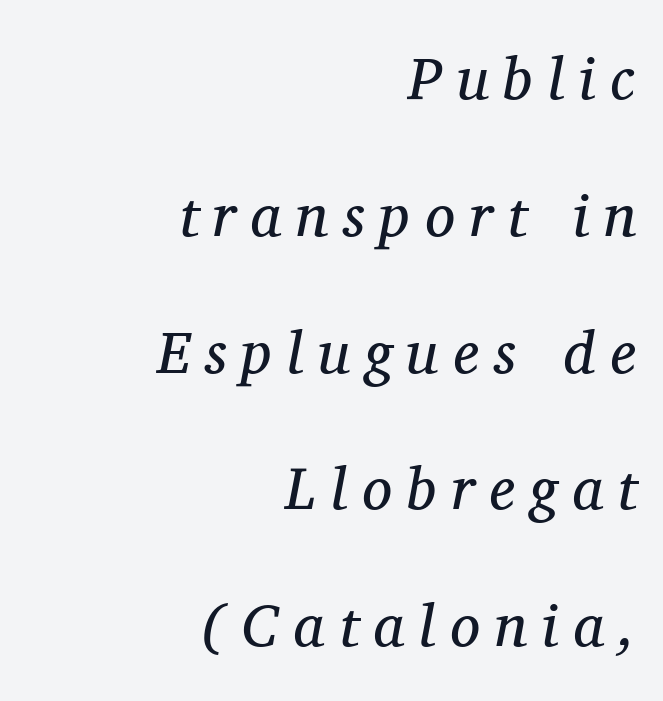
The image shows 60 px regular-weight serif type, italic (leaning right); set right-aligned, loose line spacing (2.28x), unusually wide letter spacing (+0.25 em), not underlined; medium stroke contrast and a medium x-height.
